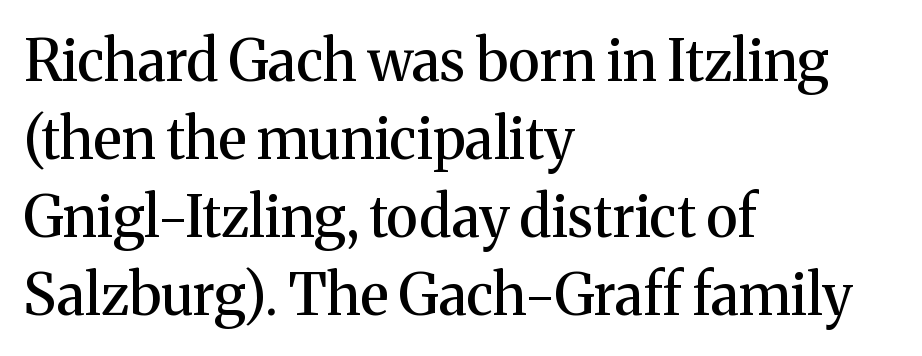
Looks like regular typesetting: each glyph gets only the width it needs. Caption: multi-line text, flush left, ragged right. This is the regular roman posture of the typeface. You could call the tracking neutral — neither tight nor loose. The designer left line spacing at the default.
